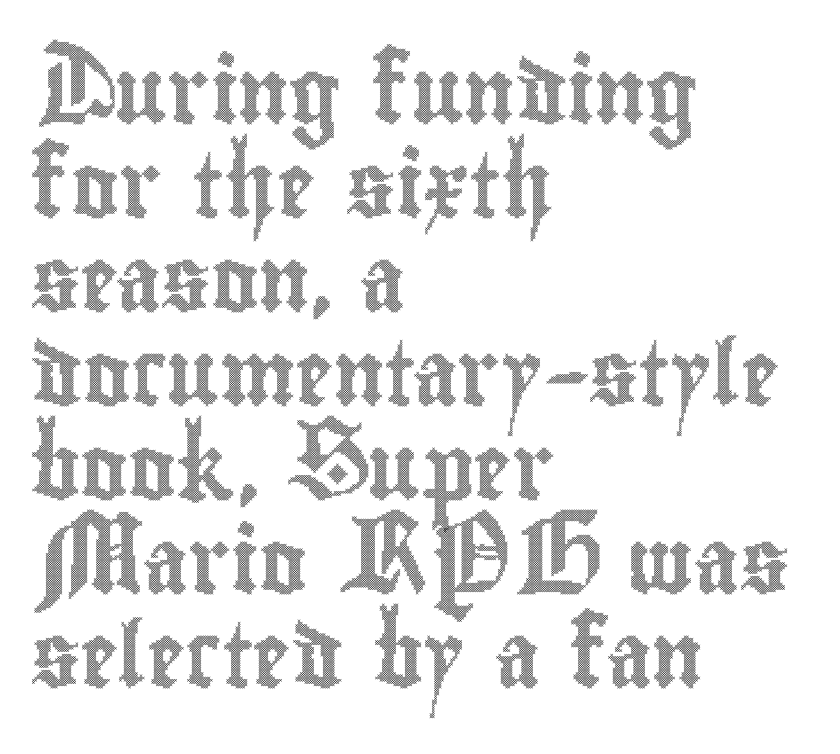
These lines are rendered in a variable-pitch font. The glyphs are unaccompanied by any horizontal stroke below them. Interline gaps are of average width in this sample. The ragged edge is on the right, which tells us the setting is flush left. Notice how the stems are strictly vertical — no italics here.
